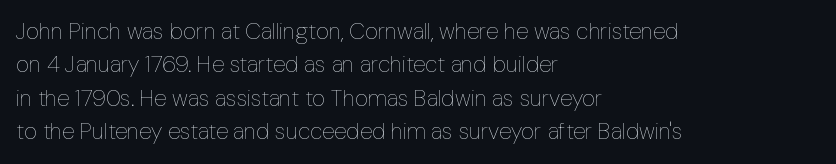
How would I describe the line gaps? Plain and ordinary. Just letters on the line, the space beneath them empty. Alignment: flush left. In terms of posture, this sample is upright.
